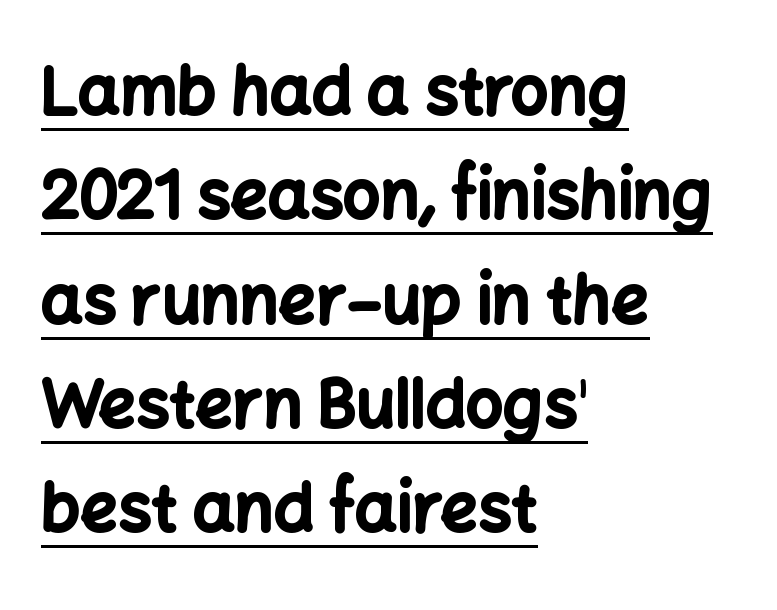
{"serif": "no", "italic": "no", "bold": "yes", "weight": "bold", "width": "normal", "stroke_contrast": "low", "x_height": "medium", "monospaced": "no", "underline": "yes", "align": "left", "line_spacing": "normal", "line_spacing_ratio": 1.58, "letter_spacing": "normal", "letter_spacing_em": 0.0, "glyph_px": 66}
